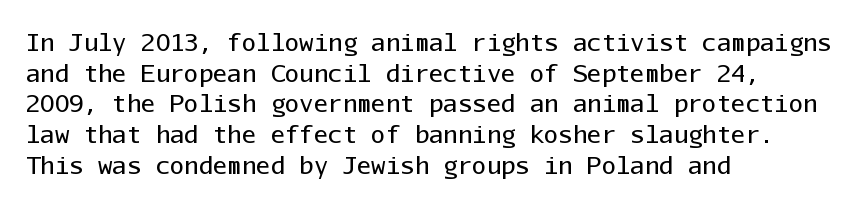
{"italic": "no", "bold": "no", "underline": "no", "align": "left", "line_spacing": "normal", "line_spacing_ratio": 1.28, "letter_spacing": "normal", "letter_spacing_em": 0.0, "glyph_px": 24}
